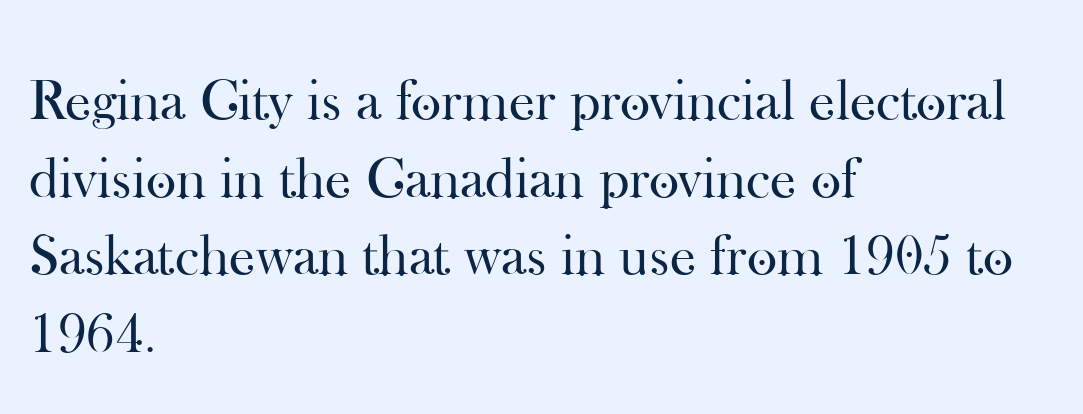
{"serif": "yes", "italic": "no", "bold": "no", "weight": "regular", "width": "normal", "stroke_contrast": "high", "x_height": "small", "monospaced": "no", "underline": "no", "align": "left", "line_spacing": "normal", "line_spacing_ratio": 1.34, "letter_spacing": "normal", "letter_spacing_em": 0.0, "glyph_px": 58}
